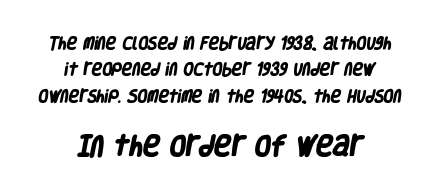
The image shows 23 px bold type; set centered, line spacing 1.89x, normal letter spacing, not underlined; the second (bottom) block is 1.64x larger.
